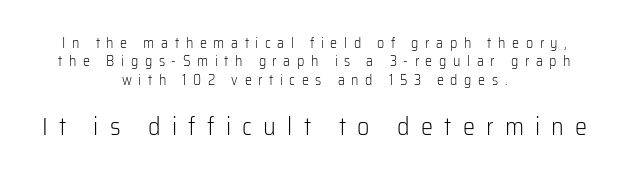
The rag falls on both sides of this text block equally. Character size in the trailing block exceeds that of the leading block. Line spacing here is normal. Unbolded letterforms with no extra heft. This sample uses an upright cut, with every glyph sitting square on the baseline. In terms of letterspacing, this is a distinctly airy, spread setting.
